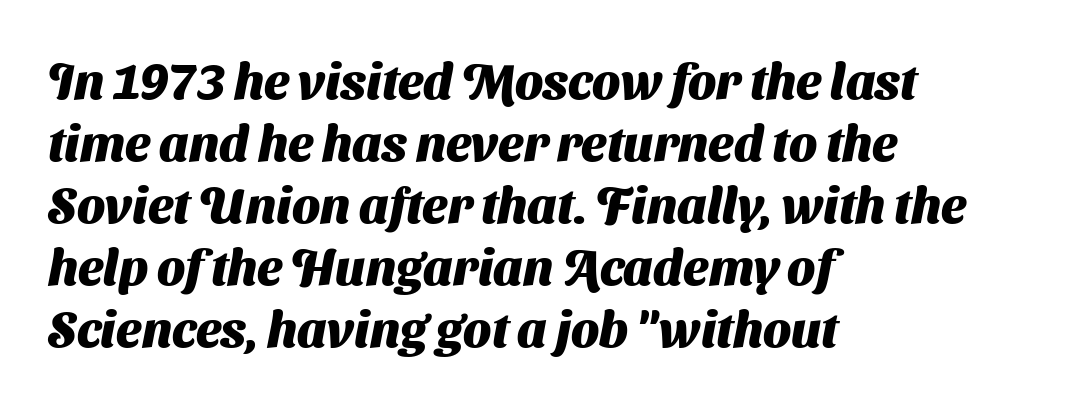
{"serif": "no", "bold": "yes", "weight": "heavy", "width": "normal", "stroke_contrast": "medium", "x_height": "medium", "monospaced": "no", "underline": "no", "align": "left", "line_spacing_ratio": 1.24, "letter_spacing": "normal", "letter_spacing_em": 0.0, "glyph_px": 50}
